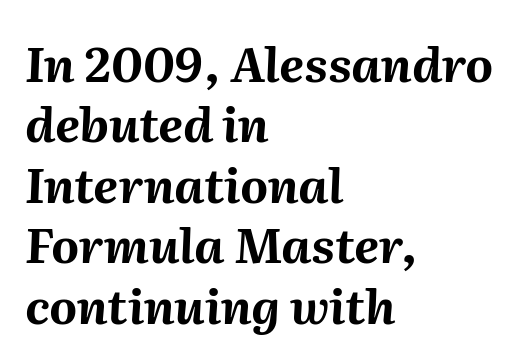
Character widths vary here, with narrow letters taking less room than wide ones. Every letter is thick-stroked: bold, no question. Honestly, there is no underline to notice here at all. Which margin do the lines hug? The left one — the right edge is uneven.
